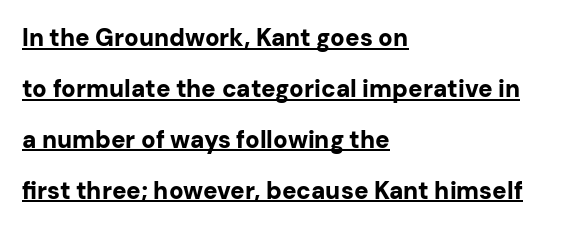
Does the weight exceed regular? Yes, all the way to bold. Ordinary non-slanted type is in use. This sample is left-justified, so line endings fall wherever the words run out. Baseline-to-baseline distance is far greater than the letter height.
